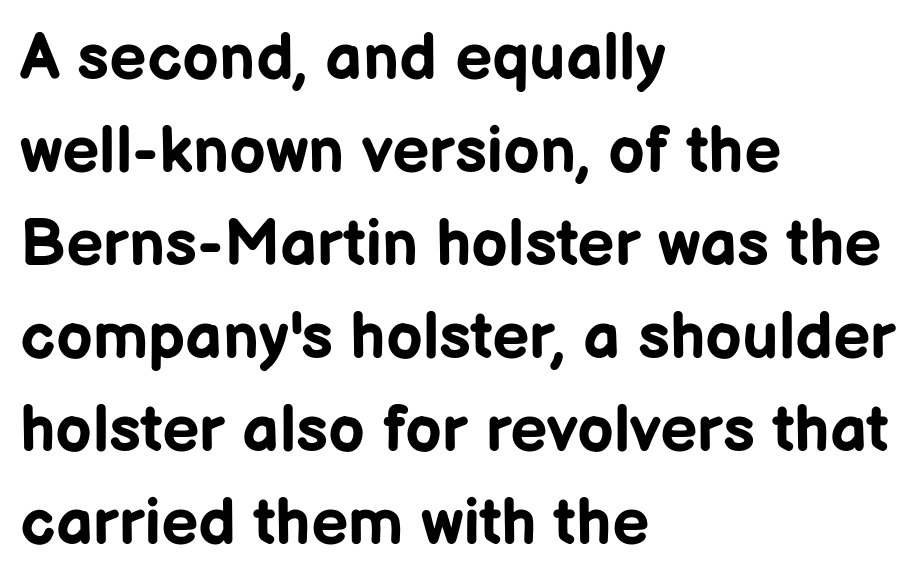
The image shows 65 px bold sans-serif type, upright; set left-aligned, normal line spacing (1.43x), normal letter spacing, not underlined; low stroke contrast and a medium x-height.
